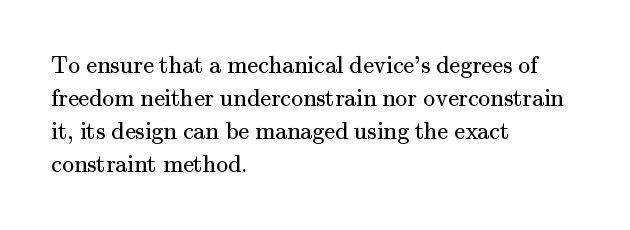
Q: Is the text bold? A: No.
Q: Is the text italic (slanted)? A: No, it is upright.
Q: Is the text underlined? A: No.
Q: How is the paragraph aligned? A: Left-aligned.
Q: Is the spacing between letters normal or unusually wide? A: Normal.
Q: Is the spacing between lines tight, normal or loose? A: Normal.
